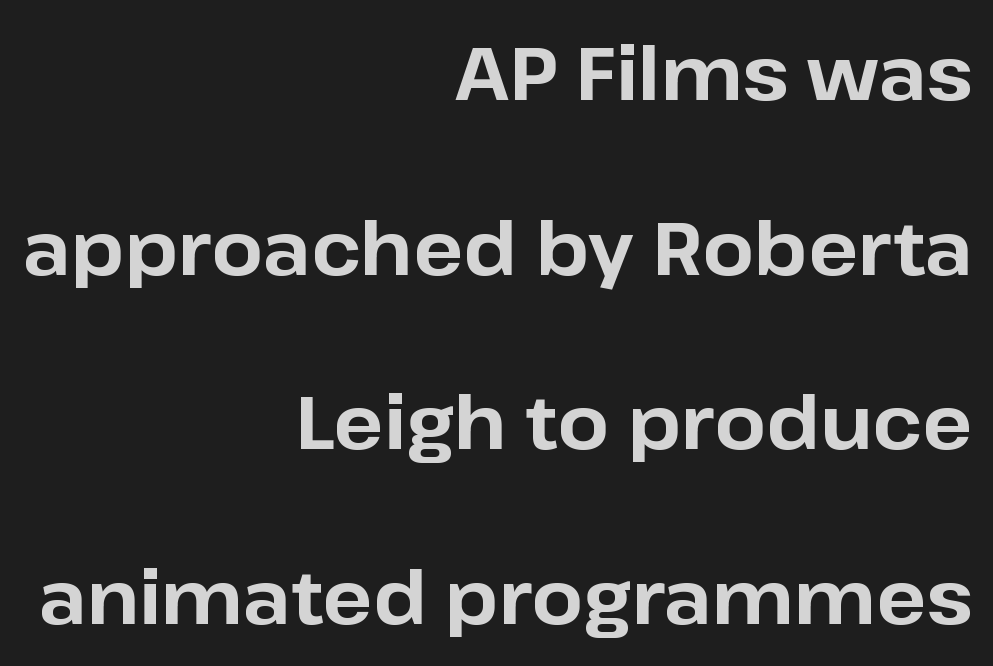
The image shows 74 px bold sans-serif type, upright; set right-aligned, loose line spacing (2.36x), normal letter spacing, not underlined; low stroke contrast and a medium x-height.
